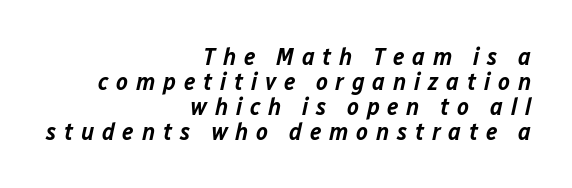
Q: Is the text bold? A: Semi-bold.
Q: Is the text italic (slanted)? A: Yes, it leans right by about 12 degrees.
Q: Is the text underlined? A: No.
Q: How is the paragraph aligned? A: Right-aligned.
Q: Is the spacing between letters normal or unusually wide? A: Unusually wide.
Q: Is the spacing between lines tight, normal or loose? A: Tight.
